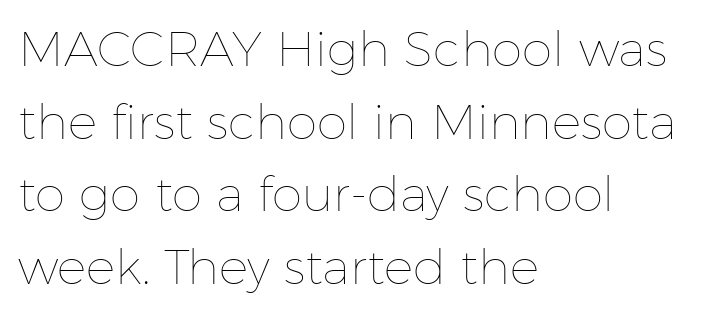
{"italic": "no", "bold": "no", "weight": "thin", "width": "normal", "stroke_contrast": "low", "x_height": "medium", "monospaced": "no", "underline": "no", "align": "left", "line_spacing": "normal", "line_spacing_ratio": 1.48, "letter_spacing": "normal", "letter_spacing_em": 0.0, "glyph_px": 49}
